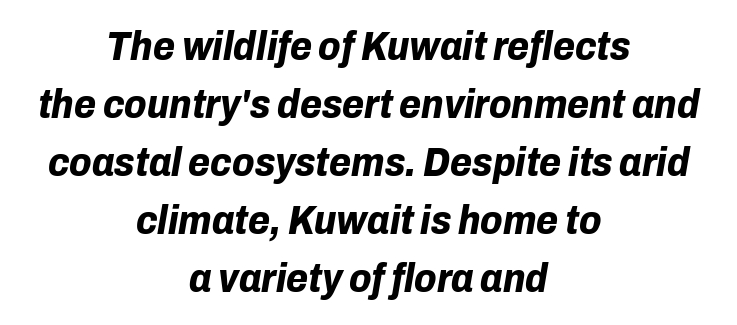
The image shows 40 px bold type, italic (leaning right); set centered, normal line spacing (1.45x), normal letter spacing, not underlined; low stroke contrast and a medium x-height.
